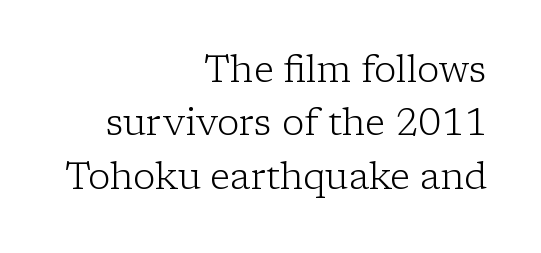
{"serif": "yes", "italic": "no", "bold": "no", "weight": "light", "width": "normal", "stroke_contrast": "low", "x_height": "medium", "monospaced": "no", "underline": "no", "align": "right", "line_spacing": "normal", "line_spacing_ratio": 1.44, "letter_spacing": "normal", "letter_spacing_em": 0.0, "glyph_px": 37}
